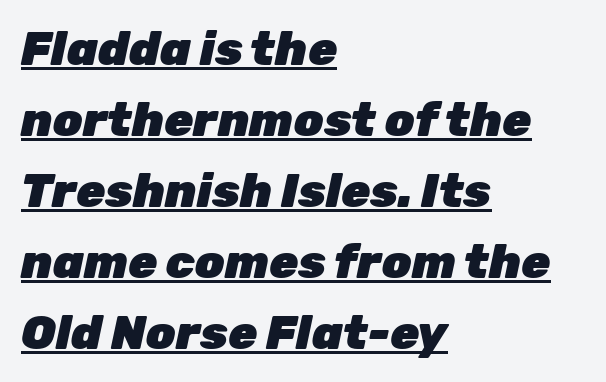
The horizontal fit of the characters is conventional and even. This sample has the flowing, uneven cadence of proportional lettering. Honestly, the underline is the first thing you notice here. The letters are bold, with thick, heavy strokes. Is the block centered? No — it sits flush against the left margin. A typesetter would call this leading conventional body-copy spacing.
